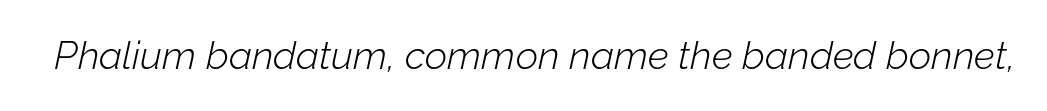
{"italic": "yes", "lean": "right", "slant_degrees": 12, "bold": "no", "weight": "light", "width": "normal", "stroke_contrast": "low", "x_height": "medium", "monospaced": "no", "underline": "no", "letter_spacing": "normal", "letter_spacing_em": 0.0, "glyph_px": 39}
